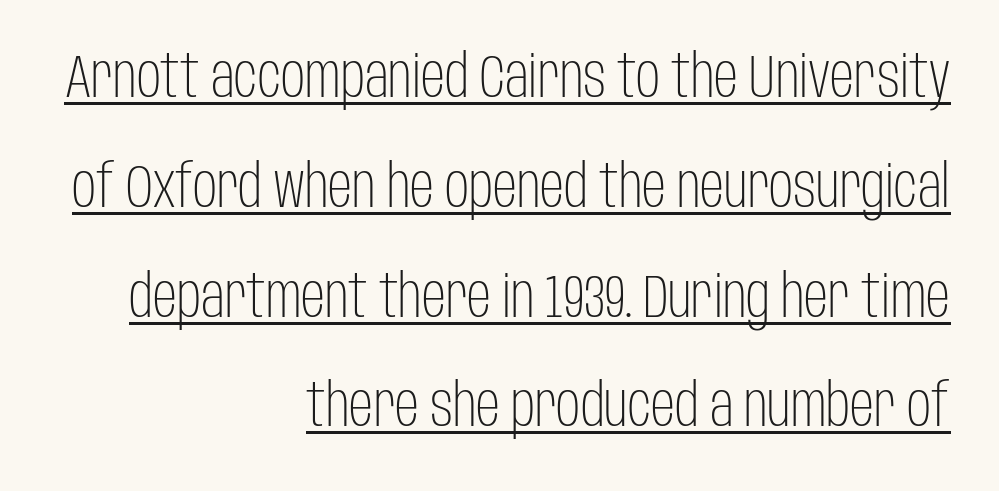
The font's upright variant was chosen for this text. This rendering leaves character spacing at its baseline value. Compared with undecorated copy, this sample adds a rule below the words. The passage shown is typed in a proportional face where columns would drift. No letter is thick-stroked: the sample isn't bold.
